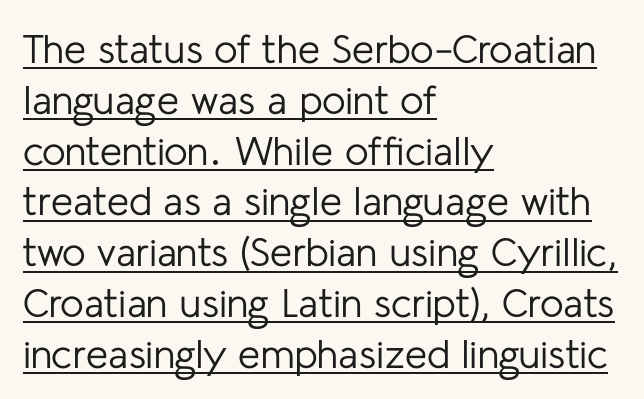
The image shows 40 px regular-weight sans-serif type, upright; set left-aligned, normal line spacing (1.27x), normal letter spacing, underlined; low stroke contrast and a medium x-height.
